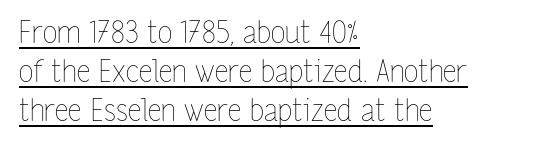
Q: Is the text bold? A: No.
Q: Is the text italic (slanted)? A: No, it is upright.
Q: Is the text underlined? A: Yes.
Q: How is the paragraph aligned? A: Left-aligned.
Q: Is the spacing between letters normal or unusually wide? A: Normal.
Q: Is the spacing between lines tight, normal or loose? A: Normal.
Q: Width (condensed, normal, or wide)? A: Condensed.
Q: Stroke contrast? A: Low.
Q: x-height? A: Medium.
Q: Monospaced? A: No.
